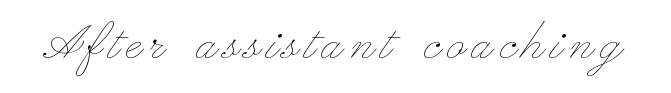
The image shows 60 px thin, wide type; set not underlined; low stroke contrast and a small x-height.
